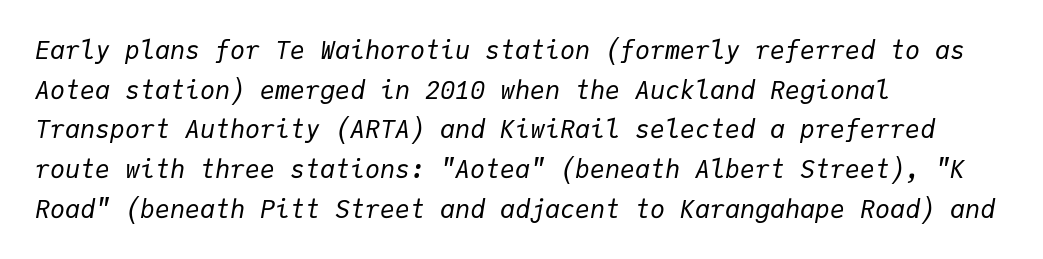
The glyphs look as if they've been sheared to an angle. Does the leading feel generous? No, just average. Honestly, there is no underline to notice here at all. This is not heavy type; no bold has been used. This sample is left-justified, so line endings fall wherever the words run out. You could call the tracking neutral — neither tight nor loose.
